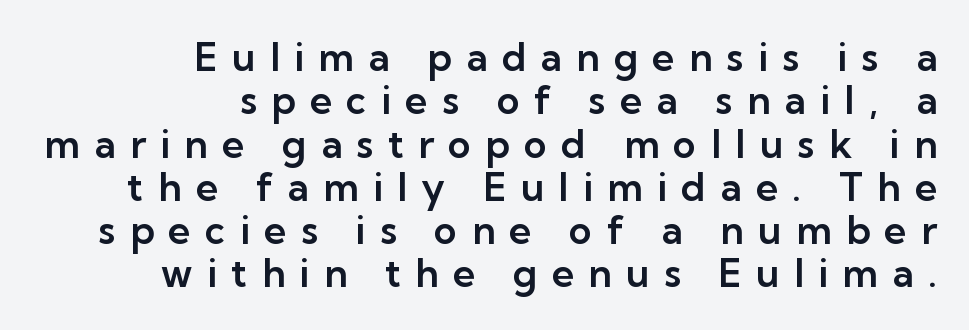
Q: Is the text italic (slanted)? A: No, it is upright.
Q: Is the typeface a serif or a sans-serif typeface? A: Sans-serif.
Q: Is the text underlined? A: No.
Q: How is the paragraph aligned? A: Right-aligned.
Q: Is the spacing between letters normal or unusually wide? A: Unusually wide.
Q: Is the spacing between lines tight, normal or loose? A: Tight.
Q: Width (condensed, normal, or wide)? A: Normal.
Q: Stroke contrast? A: Low.
Q: x-height? A: Medium.
Q: Monospaced? A: No.
